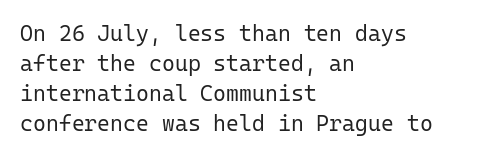
{"italic": "no", "bold": "no", "underline": "no", "align": "left", "line_spacing": "normal", "line_spacing_ratio": 1.37, "letter_spacing": "normal", "letter_spacing_em": 0.0, "glyph_px": 22}
